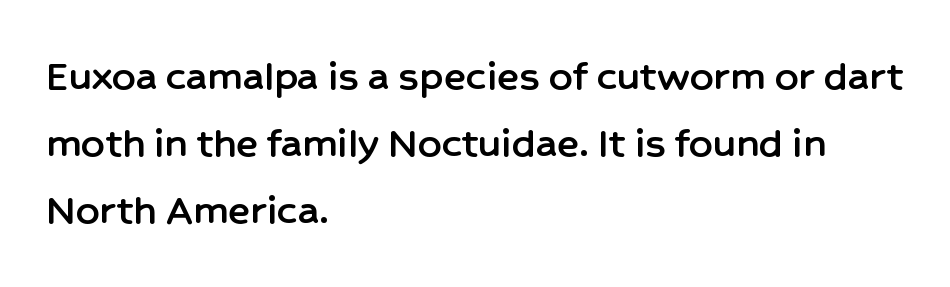
{"serif": "no", "italic": "no", "width": "normal", "stroke_contrast": "low", "x_height": "medium", "monospaced": "no", "underline": "no", "align": "left", "line_spacing": "normal", "line_spacing_ratio": 1.46, "letter_spacing": "normal", "letter_spacing_em": 0.0, "glyph_px": 46}
